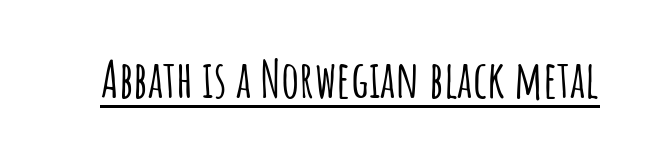
{"serif": "no", "italic": "no", "width": "condensed", "stroke_contrast": "low", "x_height": "large", "monospaced": "no", "underline": "yes", "letter_spacing": "normal", "letter_spacing_em": 0.0, "glyph_px": 51}
